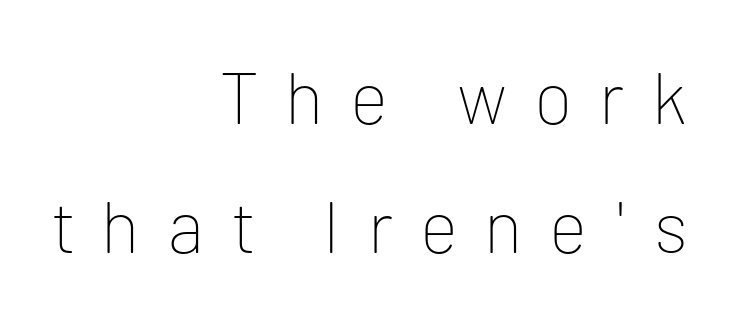
Each letter keeps its own natural width here, so spacing adapts to shape. The passage shown is typeset with a sans-serif family. A roman cut, with each character standing at attention. The letterforms stand isolated, each surrounded by extra space.
